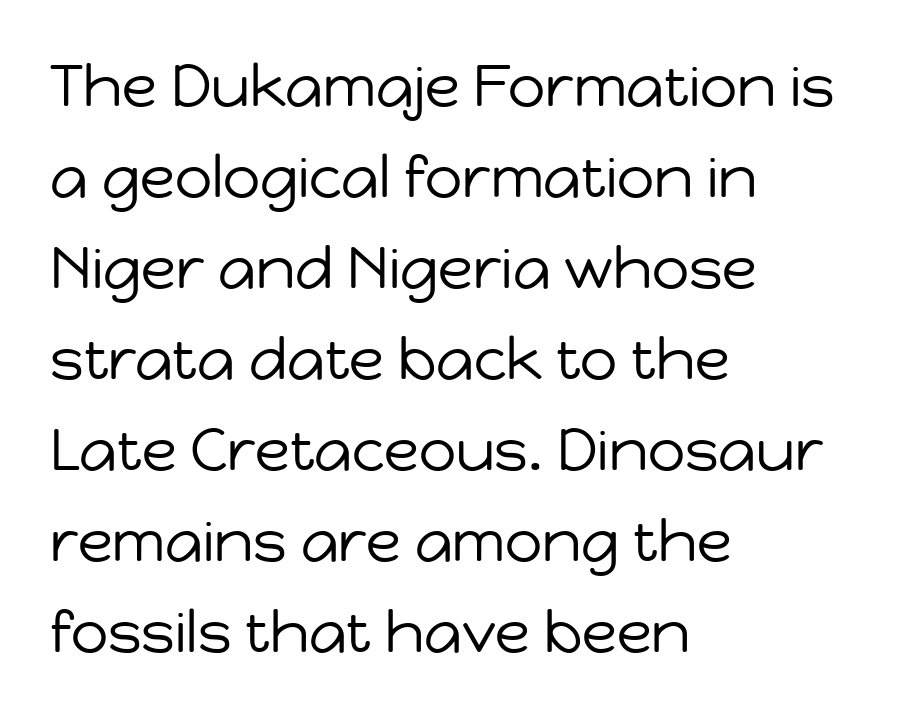
Character widths vary here, with narrow letters taking less room than wide ones. Descenders hang freely into open space. Tracking value appears to be zero — textbook default spacing. The designer went with a sans here, leaving each stem footless. In terms of leading, this rendering sits right in the middle.
